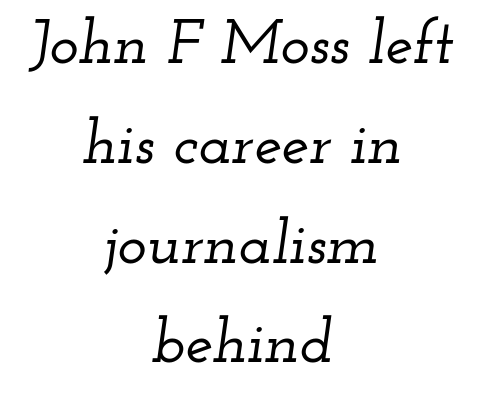
What kind of face is this? One with serifs. Leftover space on each line is divided equally before and after the words. Yep, that's italic — everything's leaning. Compared with typical paragraphs, the rows here are spaced about the same. Unmarked baselines from the first word to the last.
